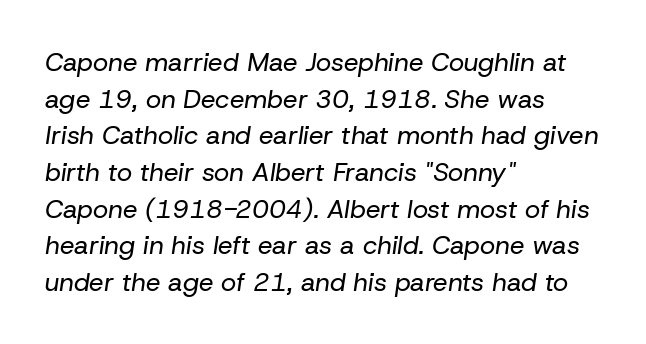
Caption: multi-line text, flush left, ragged right. Nothing heavy about these letters — not bold at all. If you measured baseline to baseline, you'd find a middling distance. Does the lettering tilt? It does — this is italic.
